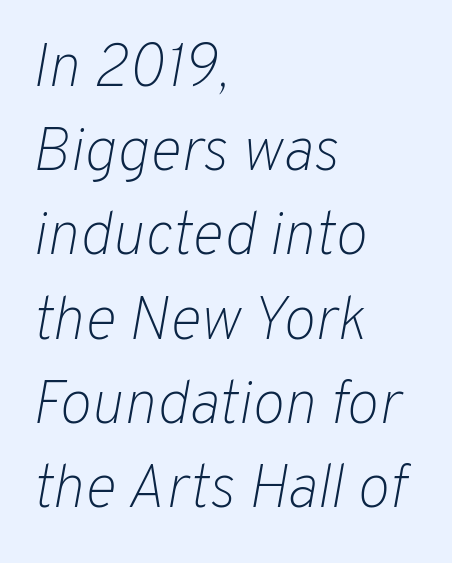
{"italic": "yes", "lean": "right", "slant_degrees": 10, "bold": "no", "weight": "light", "width": "normal", "stroke_contrast": "low", "x_height": "medium", "monospaced": "no", "underline": "no", "align": "left", "line_spacing": "normal", "line_spacing_ratio": 1.38, "letter_spacing": "normal", "letter_spacing_em": 0.0, "glyph_px": 61}
